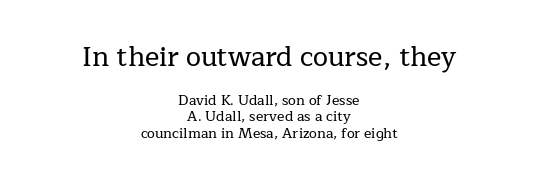
The image shows 27 px text type, upright; set centered, line spacing 1.19x, normal letter spacing, not underlined; the first (top) block is 1.93x larger.
